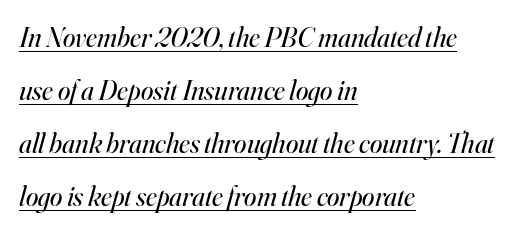
{"serif": "yes", "italic": "yes", "lean": "right", "slant_degrees": 16, "bold": "no", "weight": "regular", "width": "normal", "stroke_contrast": "high", "x_height": "small", "monospaced": "no", "underline": "yes", "align": "left", "line_spacing_ratio": 1.89, "letter_spacing": "normal", "letter_spacing_em": 0.0, "glyph_px": 28}
